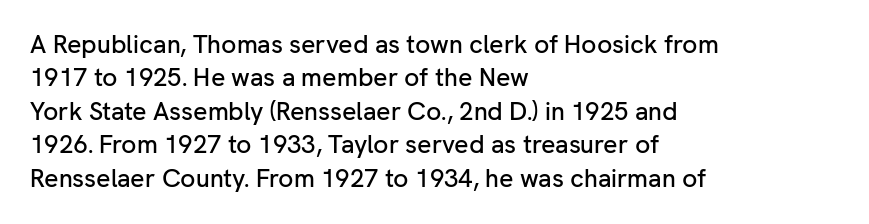
{"italic": "no", "underline": "no", "align": "left", "line_spacing": "normal", "line_spacing_ratio": 1.34, "letter_spacing": "normal", "letter_spacing_em": 0.0, "glyph_px": 25}
